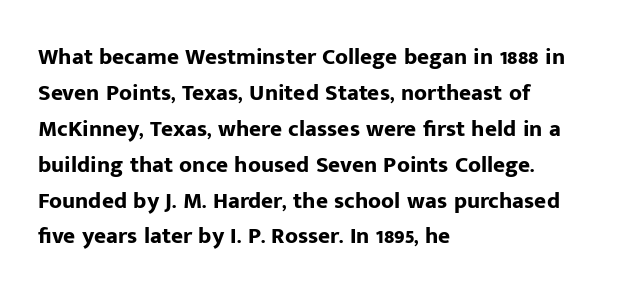
Q: Is the text bold? A: Yes.
Q: Is the text italic (slanted)? A: No, it is upright.
Q: Is the text underlined? A: No.
Q: How is the paragraph aligned? A: Left-aligned.
Q: Is the spacing between letters normal or unusually wide? A: Normal.
Q: Is the spacing between lines tight, normal or loose? A: Normal.
